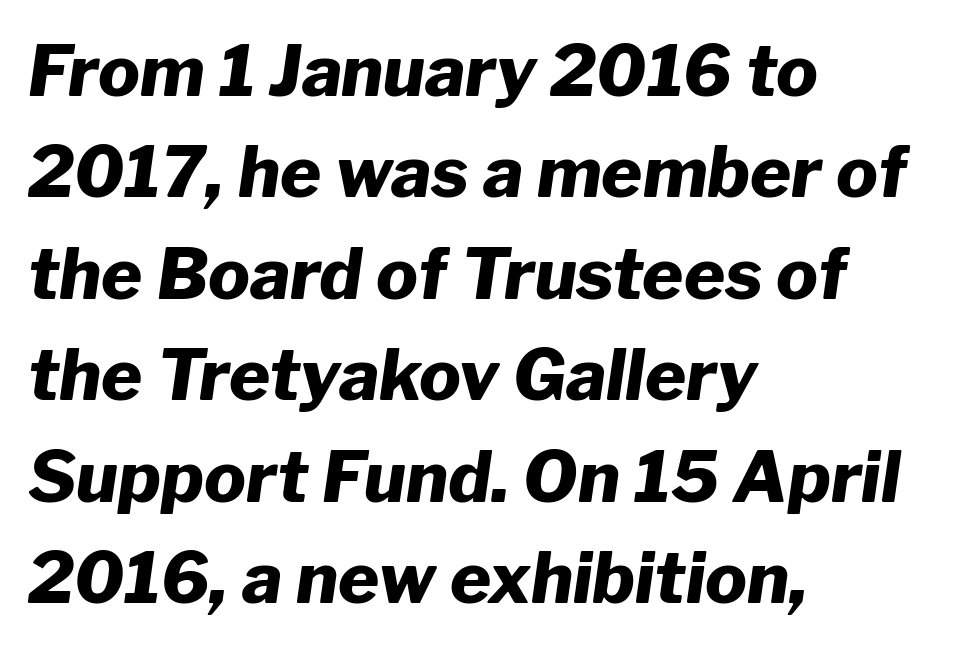
{"italic": "yes", "lean": "right", "slant_degrees": 8, "bold": "yes", "weight": "heavy", "width": "normal", "stroke_contrast": "low", "x_height": "medium", "monospaced": "no", "underline": "no", "align": "left", "line_spacing": "normal", "line_spacing_ratio": 1.45, "letter_spacing": "normal", "letter_spacing_em": 0.0, "glyph_px": 70}
